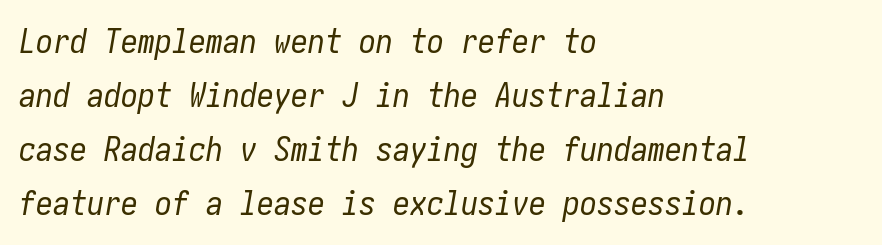
{"italic": "yes", "lean": "right", "slant_degrees": 10, "bold": "no", "weight": "regular", "width": "condensed", "stroke_contrast": "low", "x_height": "medium", "underline": "no", "align": "left", "line_spacing": "normal", "line_spacing_ratio": 1.59, "letter_spacing": "normal", "letter_spacing_em": 0.0, "glyph_px": 34}
